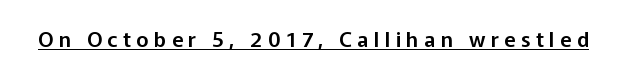
Q: Is the text italic (slanted)? A: No, it is upright.
Q: Is the text underlined? A: Yes.
Q: Is the spacing between letters normal or unusually wide? A: Unusually wide.
